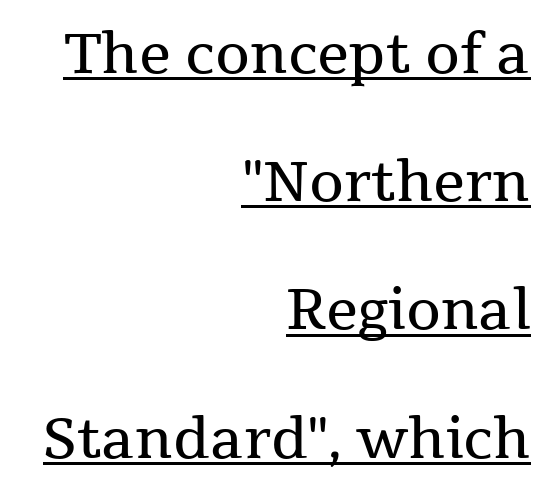
Q: Is the text bold? A: No.
Q: Is the text italic (slanted)? A: No, it is upright.
Q: Is the typeface a serif or a sans-serif typeface? A: Serif.
Q: Is the text underlined? A: Yes.
Q: How is the paragraph aligned? A: Right-aligned.
Q: Is the spacing between letters normal or unusually wide? A: Normal.
Q: Is the spacing between lines tight, normal or loose? A: Loose.
Q: Width (condensed, normal, or wide)? A: Normal.
Q: Stroke contrast? A: Medium.
Q: x-height? A: Medium.
Q: Monospaced? A: No.
